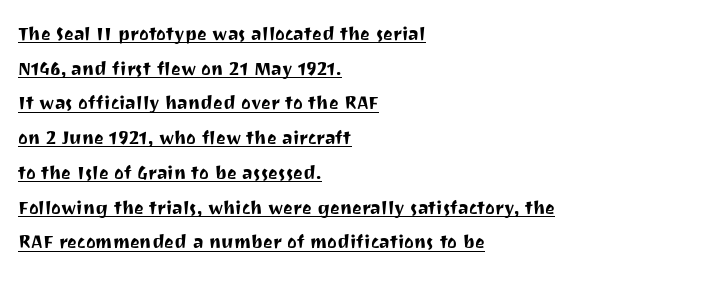
Q: Is the text italic (slanted)? A: No, it is upright.
Q: Is the text underlined? A: Yes.
Q: How is the paragraph aligned? A: Left-aligned.
Q: Is the spacing between letters normal or unusually wide? A: Normal.
Q: Is the spacing between lines tight, normal or loose? A: Normal.
